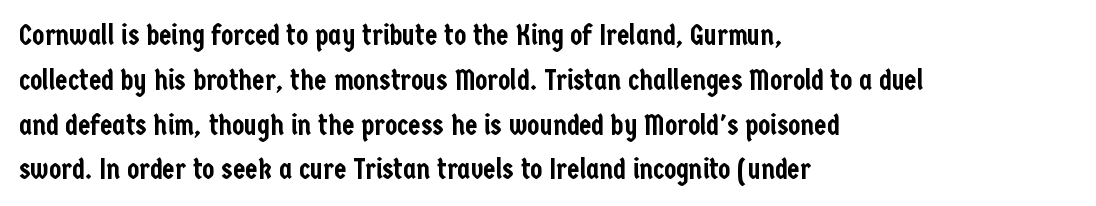
Q: Is the text italic (slanted)? A: No, it is upright.
Q: Is the typeface a serif or a sans-serif typeface? A: Sans-serif.
Q: Is the text underlined? A: No.
Q: How is the paragraph aligned? A: Left-aligned.
Q: Is the spacing between letters normal or unusually wide? A: Normal.
Q: Is the spacing between lines tight, normal or loose? A: Normal.
Q: Width (condensed, normal, or wide)? A: Condensed.
Q: Stroke contrast? A: Low.
Q: x-height? A: Medium.
Q: Monospaced? A: No.
